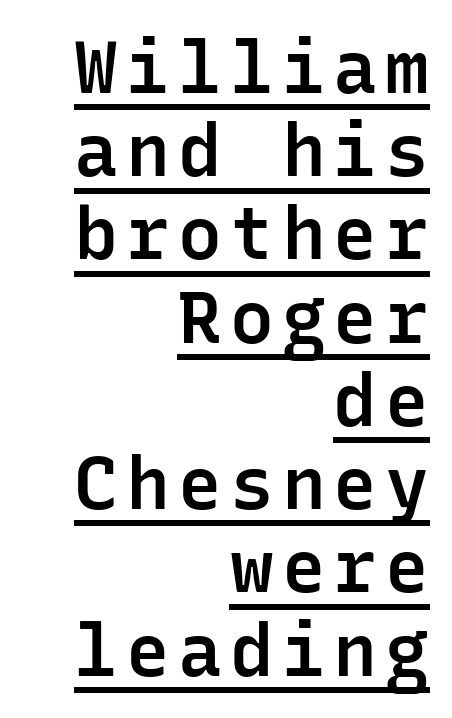
Q: Is the text bold? A: Semi-bold.
Q: Is the text italic (slanted)? A: No, it is upright.
Q: Is the typeface a serif or a sans-serif typeface? A: Sans-serif.
Q: Is the text underlined? A: Yes.
Q: How is the paragraph aligned? A: Right-aligned.
Q: Is the spacing between lines tight, normal or loose? A: Tight.
Q: Width (condensed, normal, or wide)? A: Normal.
Q: Stroke contrast? A: Low.
Q: x-height? A: Medium.
Q: Monospaced? A: Yes.
